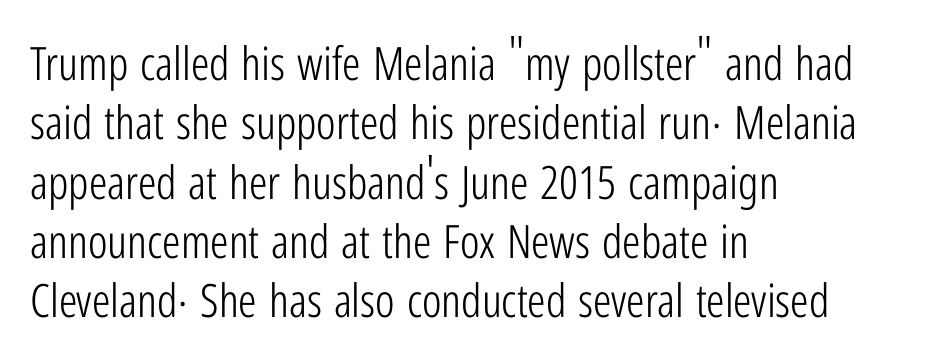
The image shows 46 px light, condensed sans-serif type, upright; set left-aligned, normal line spacing (1.29x), normal letter spacing, not underlined; low stroke contrast and a medium x-height.
